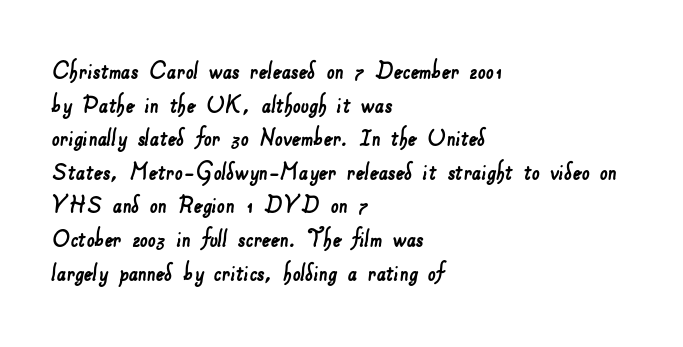
{"serif": "no", "width": "normal", "stroke_contrast": "low", "x_height": "small", "monospaced": "no", "underline": "no", "align": "left", "line_spacing_ratio": 1.2, "letter_spacing": "normal", "letter_spacing_em": 0.0, "glyph_px": 28}
